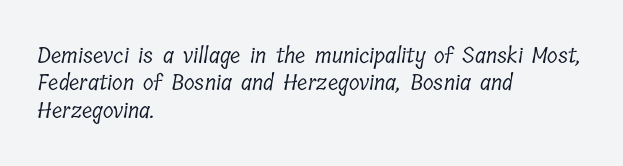
Q: Is the text bold? A: No.
Q: Is the text underlined? A: No.
Q: How is the paragraph aligned? A: Left-aligned.
Q: Is the spacing between letters normal or unusually wide? A: Normal.
Q: Is the spacing between lines tight, normal or loose? A: Normal.
